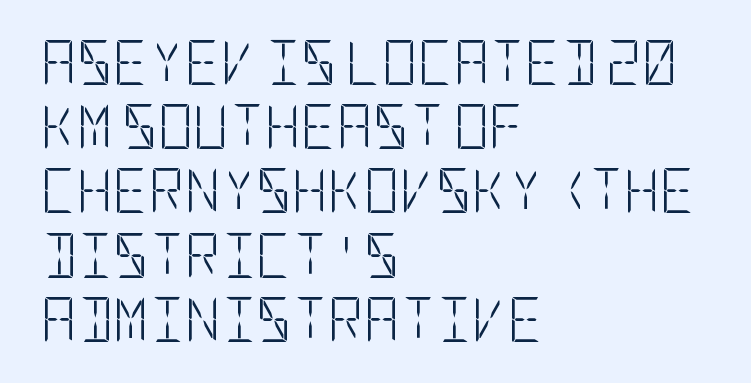
Letterform terminals end flat and unadorned throughout the passage. Casual observation: everything's shoved over to the left. Baseline-to-baseline distance is the conventional proportion of letter height. No extra ink here — the face is not bold.
